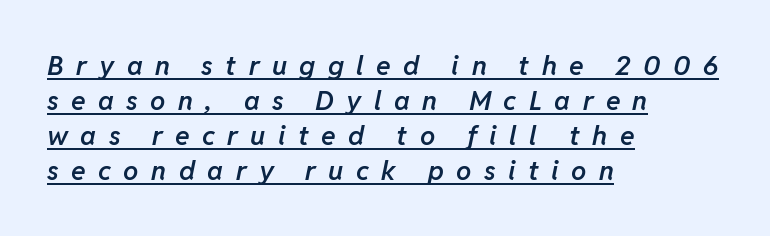
{"italic": "yes", "lean": "right", "slant_degrees": 11, "bold": "semi", "underline": "yes", "align": "left", "line_spacing": "normal", "line_spacing_ratio": 1.3, "letter_spacing": "wide", "letter_spacing_em": 0.46, "glyph_px": 27}
